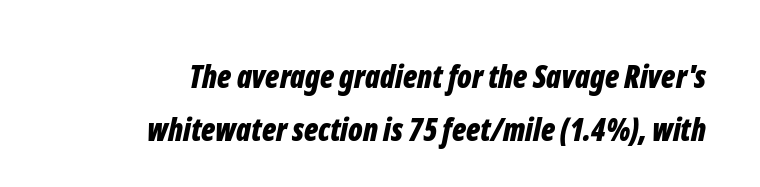
The image shows 31 px bold, condensed type, italic (leaning right); set line spacing 1.72x, normal letter spacing, not underlined; low stroke contrast and a medium x-height.
